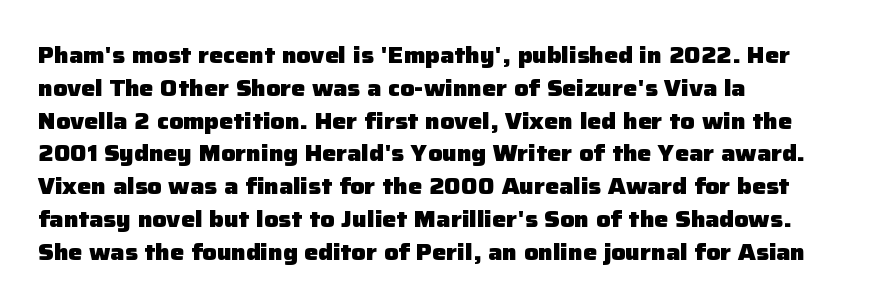
Q: Is the text bold? A: Yes.
Q: Is the text italic (slanted)? A: No, it is upright.
Q: Is the text underlined? A: No.
Q: How is the paragraph aligned? A: Left-aligned.
Q: Is the spacing between letters normal or unusually wide? A: Normal.
Q: Is the spacing between lines tight, normal or loose? A: Normal.
